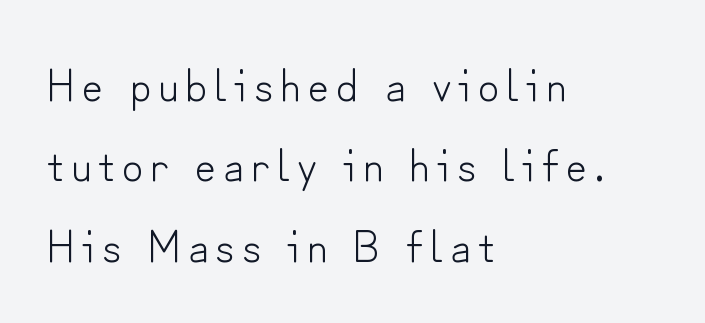
The characters display no serif detailing; their extremities are plain. The typesetting does not lean heavy: it is not bold. The space beneath each line is pristine and unruled. The setting favours the left margin, as ordinary paragraphs usually do. These lines are rendered in a variable-pitch font.
